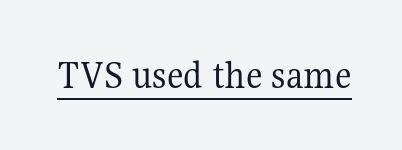
Old-style or modern, the face here clearly has serifs. The specimen reads as upright at a glance. A typesetter would call this proportional, since set widths differ per character. Letter spacing: default.
